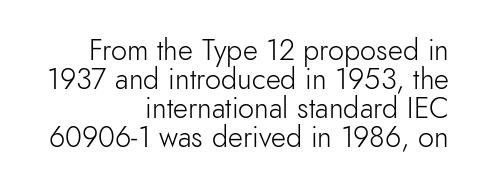
Look at the tracking — it's just the regular setting, nothing added. These lines stack with their right ends in a neat column. Compared with a typical body face, this is equally light or lighter still. You could not count columns in this text — the font is proportionally spaced. Ordinary non-slanted type is in use.
